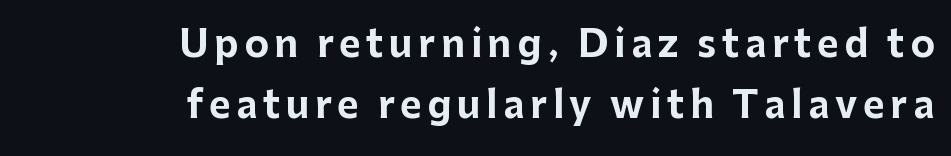
The image shows 37 px bold sans-serif type, upright; set right-aligned, normal line spacing (1.65x), not underlined; low stroke contrast and a medium x-height.
